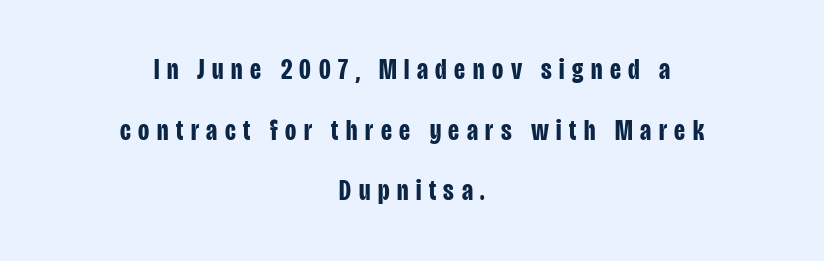
Caption: expanded tracking, letters set apart. Centered paragraph, ragged on both sides. If you measured baseline to baseline, you'd find a long distance. Grotesque or geometric, the face here clearly has no serifs. Descender tails drop into unmarked territory.
